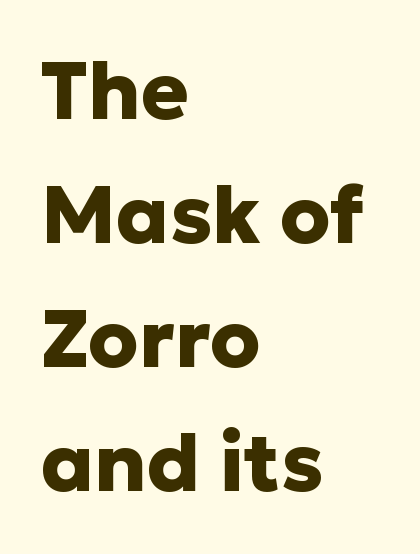
The image shows 80 px heavy sans-serif type, upright; set left-aligned, normal line spacing (1.55x), normal letter spacing, not underlined; low stroke contrast and a medium x-height.
